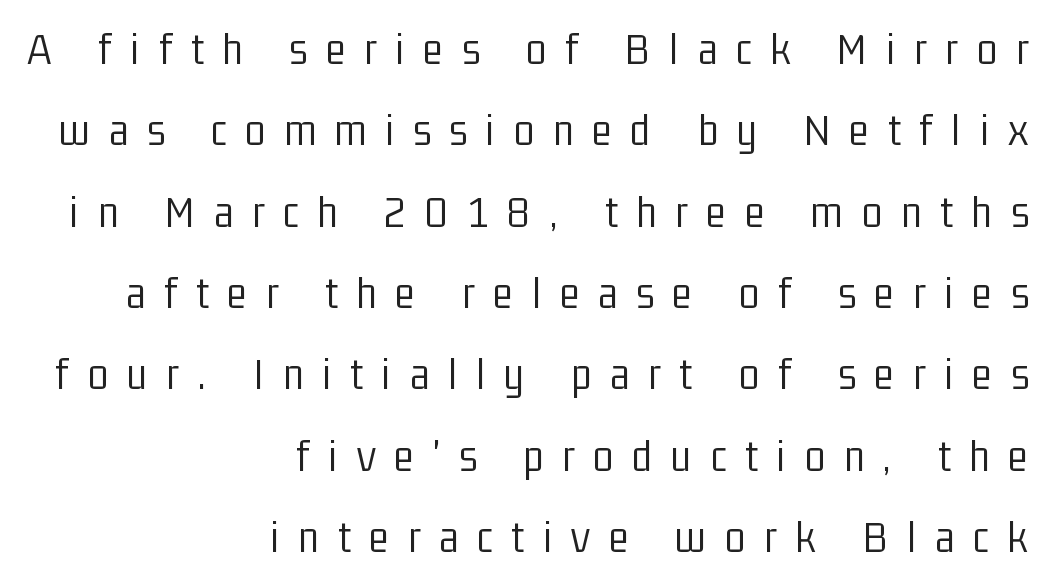
{"serif": "no", "italic": "no", "bold": "no", "weight": "light", "width": "condensed", "stroke_contrast": "low", "x_height": "medium", "monospaced": "no", "underline": "no", "align": "right", "line_spacing_ratio": 1.73, "letter_spacing": "wide", "letter_spacing_em": 0.4, "glyph_px": 47}
